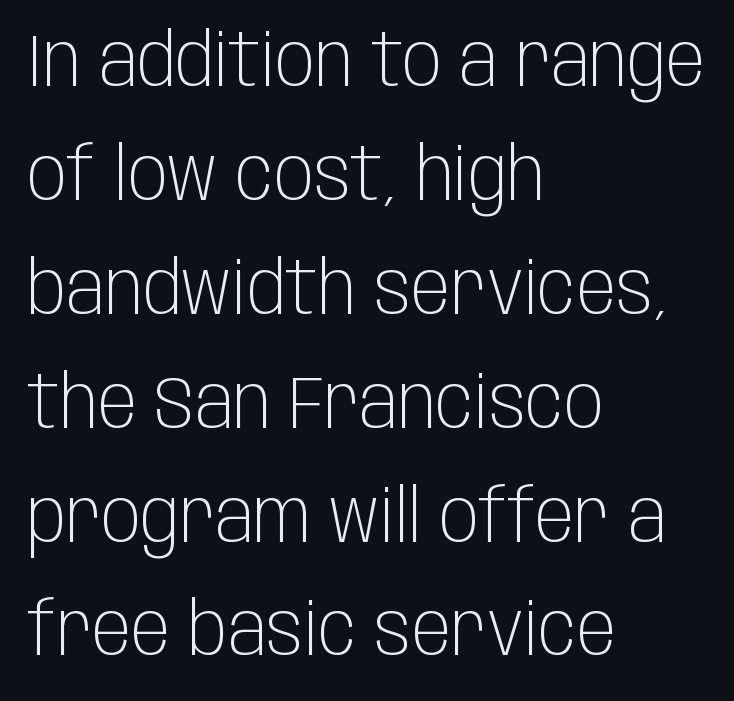
The image shows 73 px light, condensed sans-serif type, upright; set left-aligned, normal line spacing (1.56x), normal letter spacing, not underlined; low stroke contrast and a large x-height.
